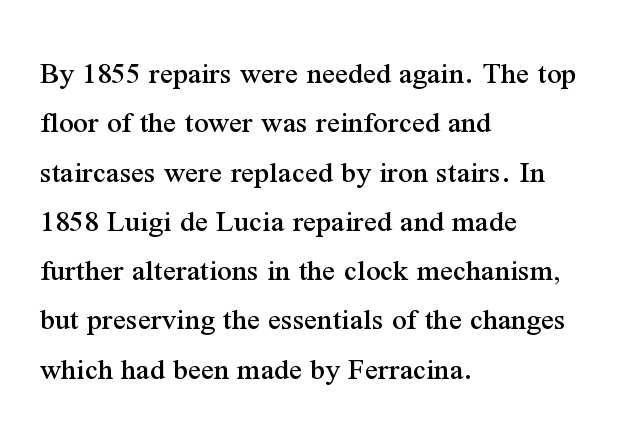
The image shows 32 px serif type, upright; set left-aligned, normal line spacing (1.54x), normal letter spacing, not underlined; medium stroke contrast and a medium x-height.
